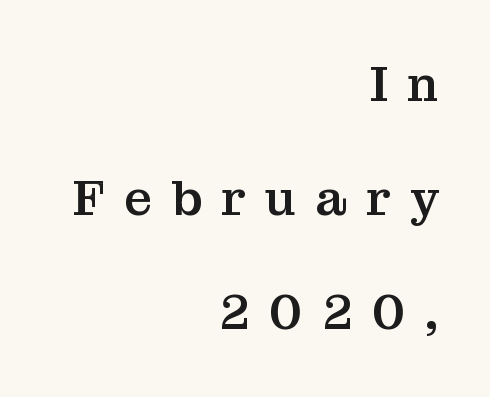
Q: Is the text italic (slanted)? A: No, it is upright.
Q: Is the typeface a serif or a sans-serif typeface? A: Serif.
Q: Is the text underlined? A: No.
Q: How is the paragraph aligned? A: Right-aligned.
Q: Is the spacing between letters normal or unusually wide? A: Unusually wide.
Q: Is the spacing between lines tight, normal or loose? A: Loose.
Q: Width (condensed, normal, or wide)? A: Normal.
Q: Stroke contrast? A: Medium.
Q: x-height? A: Medium.
Q: Monospaced? A: No.
